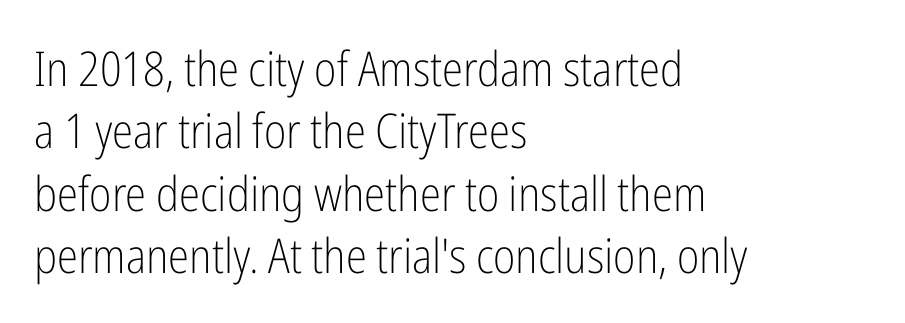
The image shows 48 px light, condensed sans-serif type, upright; set left-aligned, normal line spacing (1.3x), normal letter spacing, not underlined; low stroke contrast and a medium x-height.
